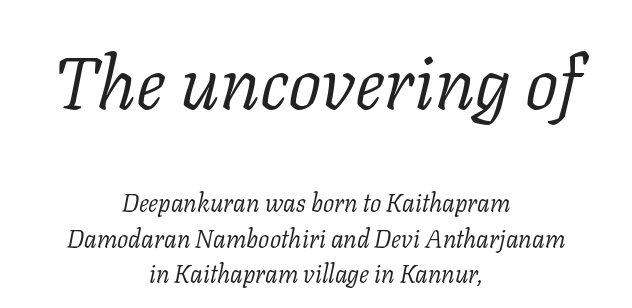
{"serif": "yes", "italic": "yes", "lean": "right", "slant_degrees": 11, "bold": "no", "weight": "light", "width": "normal", "stroke_contrast": "low", "x_height": "medium", "monospaced": "no", "underline": "no", "align": "center", "line_spacing": "normal", "line_spacing_ratio": 1.42, "letter_spacing": "normal", "letter_spacing_em": 0.0, "larger_block": "first", "size_ratio": 2.96, "glyph_px": 74}
